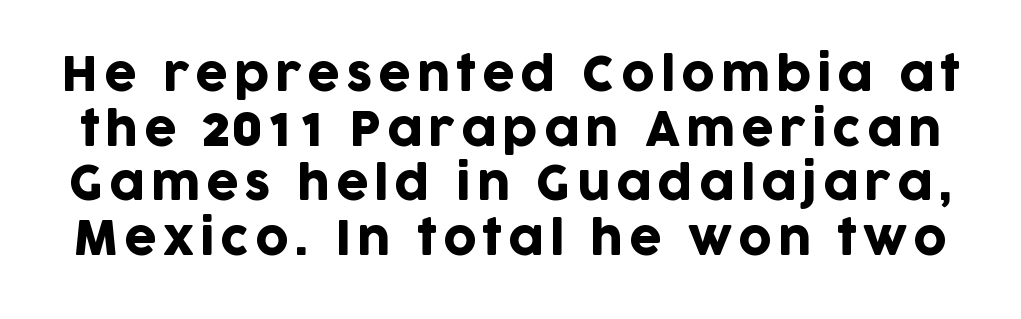
Q: Is the text italic (slanted)? A: No, it is upright.
Q: Is the typeface a serif or a sans-serif typeface? A: Sans-serif.
Q: Is the text underlined? A: No.
Q: Width (condensed, normal, or wide)? A: Normal.
Q: Stroke contrast? A: Low.
Q: x-height? A: Large.
Q: Monospaced? A: No.
